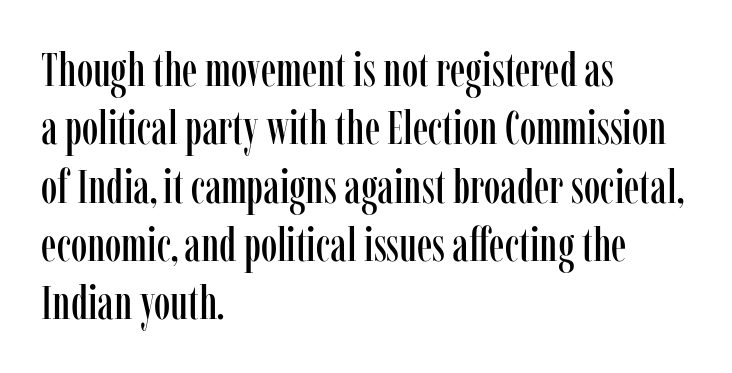
Q: Is the text italic (slanted)? A: No, it is upright.
Q: Is the typeface a serif or a sans-serif typeface? A: Serif.
Q: Is the text underlined? A: No.
Q: How is the paragraph aligned? A: Left-aligned.
Q: Is the spacing between letters normal or unusually wide? A: Normal.
Q: Width (condensed, normal, or wide)? A: Condensed.
Q: Stroke contrast? A: Low.
Q: x-height? A: Medium.
Q: Monospaced? A: No.
